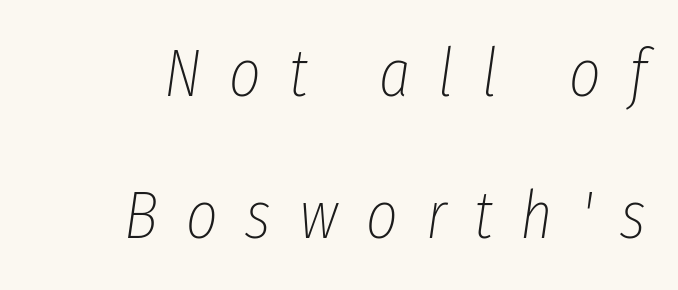
Q: Is the text bold? A: No.
Q: Is the text italic (slanted)? A: Yes, it leans right by about 8 degrees.
Q: Is the text underlined? A: No.
Q: Is the spacing between letters normal or unusually wide? A: Unusually wide.
Q: Is the spacing between lines tight, normal or loose? A: Loose.
Q: Width (condensed, normal, or wide)? A: Condensed.
Q: Stroke contrast? A: Low.
Q: x-height? A: Medium.
Q: Monospaced? A: No.
